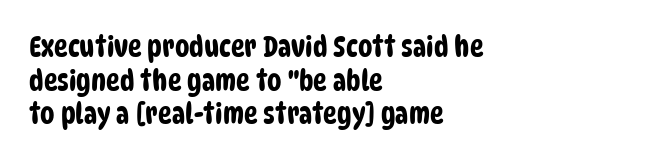
Q: Is the typeface a serif or a sans-serif typeface? A: Sans-serif.
Q: Is the text underlined? A: No.
Q: How is the paragraph aligned? A: Left-aligned.
Q: Is the spacing between letters normal or unusually wide? A: Normal.
Q: Width (condensed, normal, or wide)? A: Condensed.
Q: Stroke contrast? A: Low.
Q: x-height? A: Large.
Q: Monospaced? A: No.
